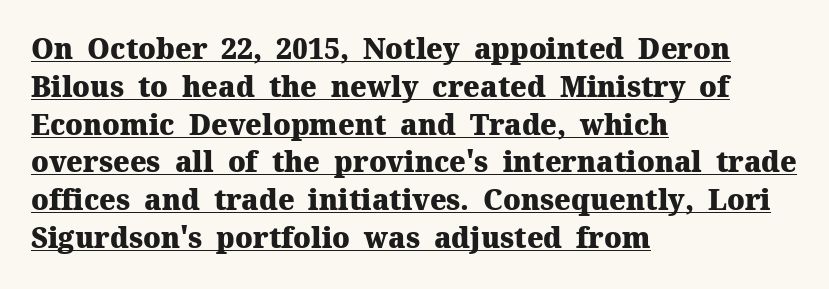
The image shows 28 px heavy serif type, upright; set left-aligned, normal line spacing (1.35x), normal letter spacing, underlined; medium stroke contrast and a medium x-height.
